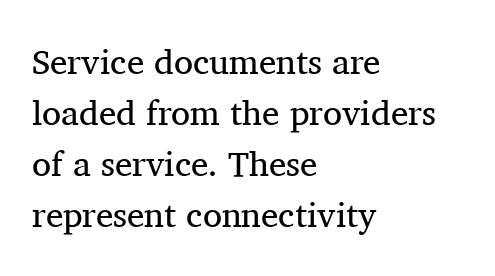
The image shows 35 px regular-weight serif type, upright; set left-aligned, normal line spacing (1.46x), normal letter spacing, not underlined; medium stroke contrast and a medium x-height.
